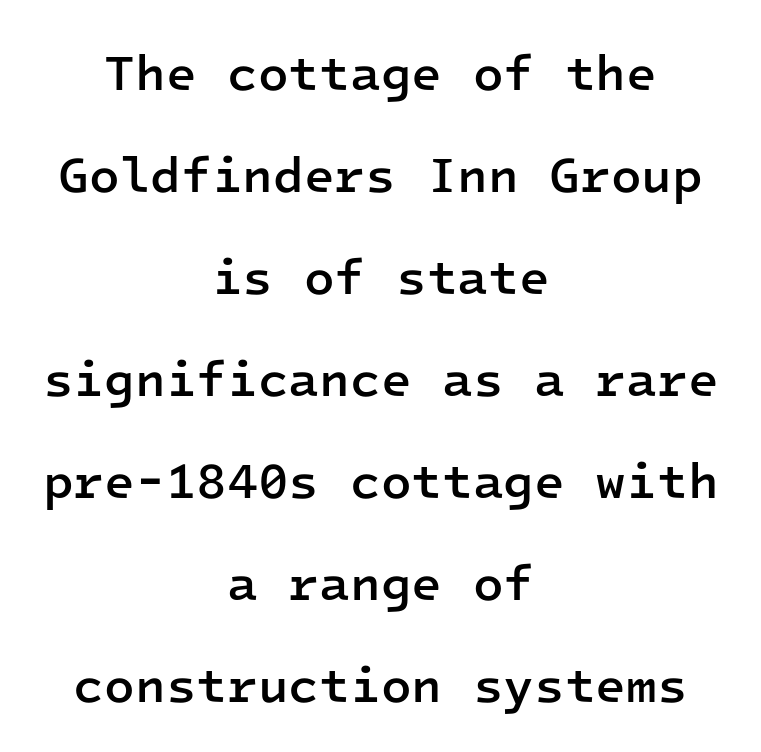
Honestly, the letter spacing is just normal — you wouldn't notice it. The rendering uses a large line-height, opening up the rows. Rendered with straight, roman letterforms. Classification — sans serif.
